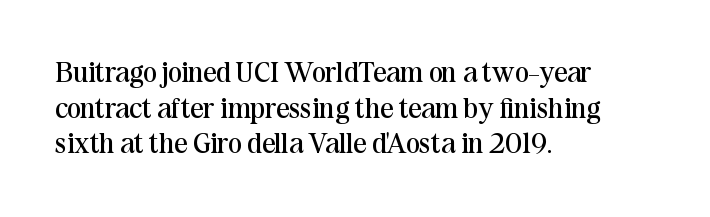
Q: Is the text bold? A: No.
Q: Is the text italic (slanted)? A: No, it is upright.
Q: Is the typeface a serif or a sans-serif typeface? A: Serif.
Q: Is the text underlined? A: No.
Q: How is the paragraph aligned? A: Left-aligned.
Q: Is the spacing between letters normal or unusually wide? A: Normal.
Q: Width (condensed, normal, or wide)? A: Normal.
Q: Stroke contrast? A: Medium.
Q: x-height? A: Medium.
Q: Monospaced? A: No.
